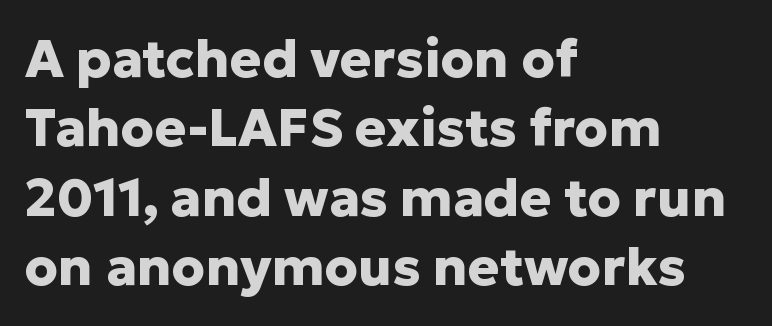
The image shows 53 px heavy sans-serif type, upright; set left-aligned, normal line spacing (1.31x), normal letter spacing, not underlined; low stroke contrast and a medium x-height.
